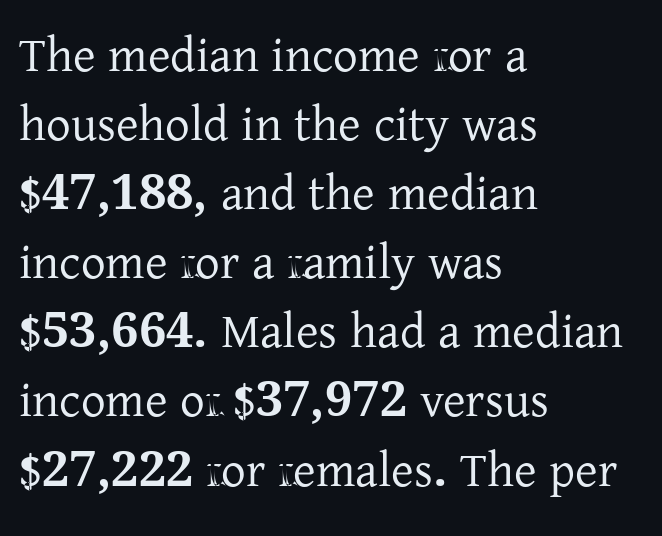
{"serif": "yes", "italic": "no", "width": "normal", "stroke_contrast": "low", "x_height": "medium", "monospaced": "no", "underline": "no", "align": "left", "line_spacing": "normal", "line_spacing_ratio": 1.41, "letter_spacing": "normal", "letter_spacing_em": 0.0, "glyph_px": 49}
